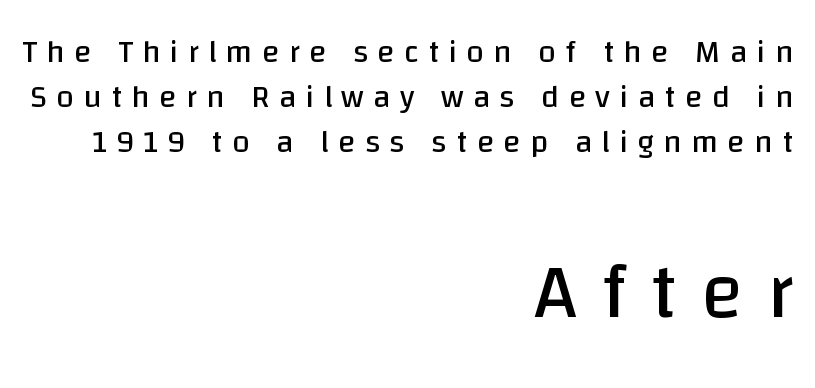
The image shows 79 px regular-weight sans-serif type, upright; set right-aligned, normal line spacing (1.4x), unusually wide letter spacing (+0.29 em), not underlined; the second (bottom) block is 2.47x larger; low stroke contrast and a large x-height.
